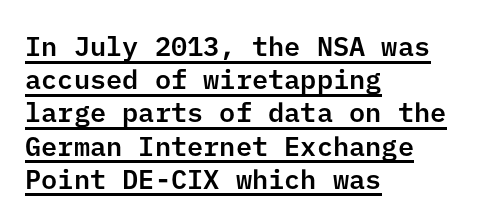
The image shows 27 px text type, upright; set left-aligned, line spacing 1.23x, normal letter spacing, underlined.
